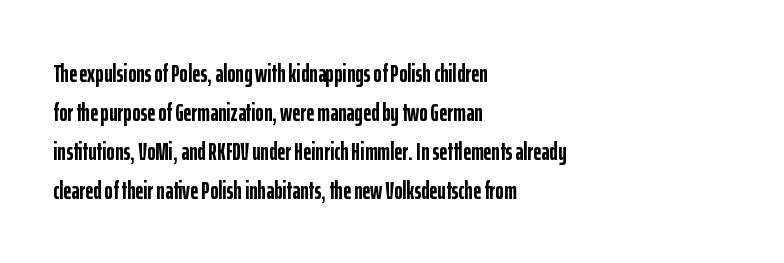
Q: Is the text bold? A: Yes.
Q: Is the text italic (slanted)? A: No, it is upright.
Q: Is the text underlined? A: No.
Q: How is the paragraph aligned? A: Left-aligned.
Q: Is the spacing between letters normal or unusually wide? A: Normal.
Q: Is the spacing between lines tight, normal or loose? A: Normal.
